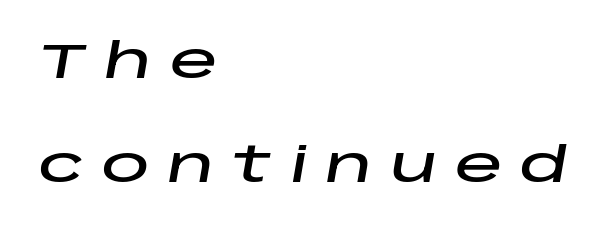
The image shows 48 px wide type, italic (leaning right); set left-aligned, loose line spacing (2.17x), unusually wide letter spacing (+0.37 em), not underlined; low stroke contrast and a large x-height.
